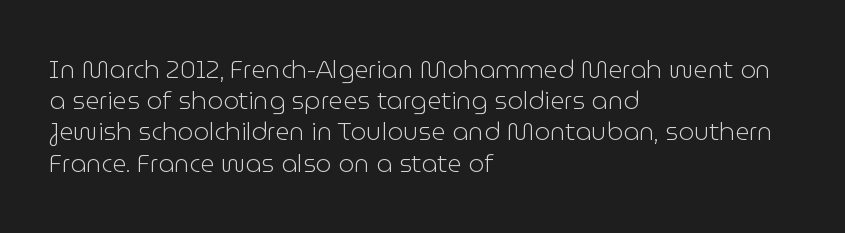
The image shows 25 px text type, upright; set left-aligned, normal line spacing (1.25x), normal letter spacing, not underlined.
